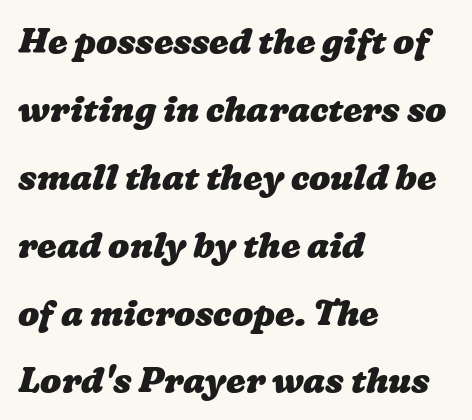
Typesetter's note: full bold, strokes at maximum text heaviness. Type without underlining. Which margin do the lines hug? The left one — the right edge is uneven. These lines keep a tight, regular rhythm from letter to letter. Widely set lines give the paragraph a tall, airy silhouette.
